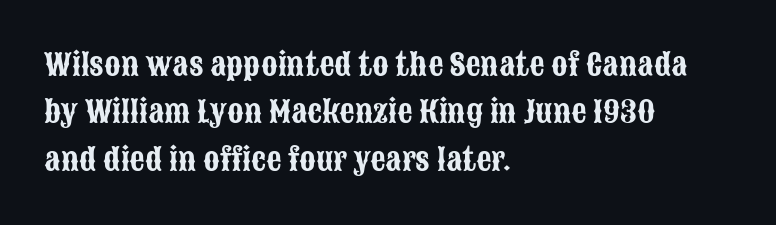
The image shows 30 px condensed sans-serif type, upright; set left-aligned, normal line spacing (1.58x), normal letter spacing, not underlined; low stroke contrast and a large x-height.
